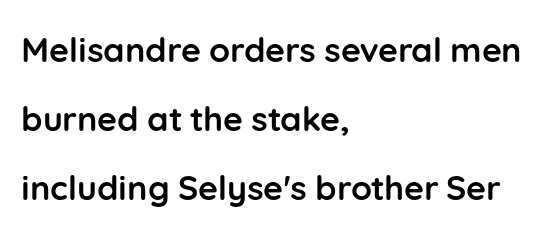
The image shows 34 px semibold sans-serif type, upright; set left-aligned, loose line spacing (2.03x), normal letter spacing, not underlined; low stroke contrast and a medium x-height.
